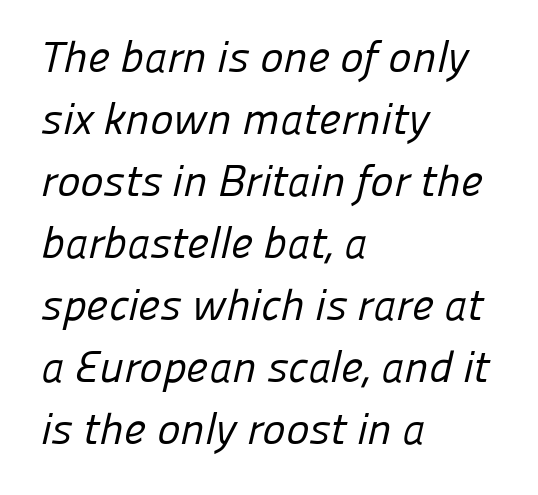
The image shows 44 px regular-weight sans-serif type; set left-aligned, normal line spacing (1.41x), normal letter spacing, not underlined; low stroke contrast and a medium x-height.
